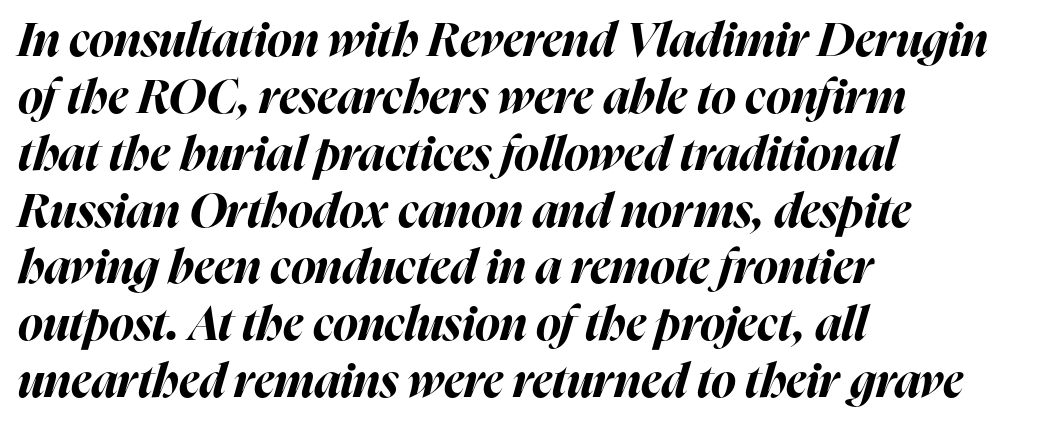
The image shows 47 px bold type, italic (leaning right); set left-aligned, line spacing 1.21x, normal letter spacing, not underlined; high stroke contrast and a medium x-height.
